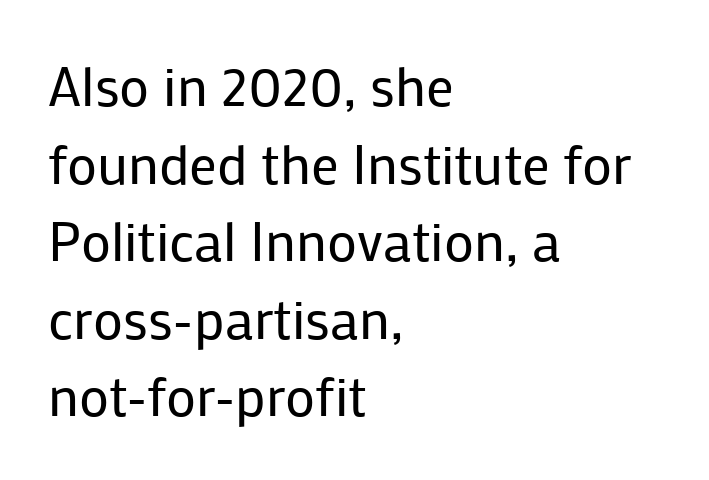
The image shows 55 px regular-weight sans-serif type, upright; set left-aligned, normal line spacing (1.41x), normal letter spacing, not underlined; low stroke contrast and a medium x-height.
